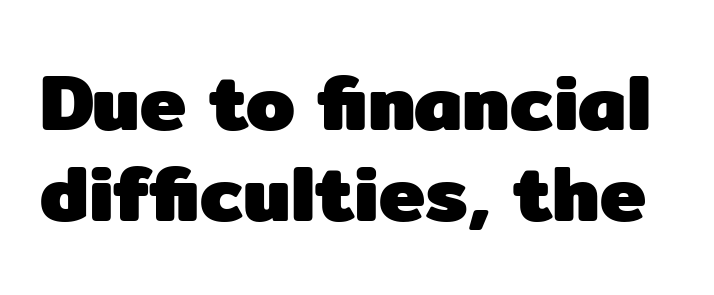
The image shows 78 px heavy sans-serif type, upright; set line spacing 1.17x, normal letter spacing, not underlined; low stroke contrast and a medium x-height.
